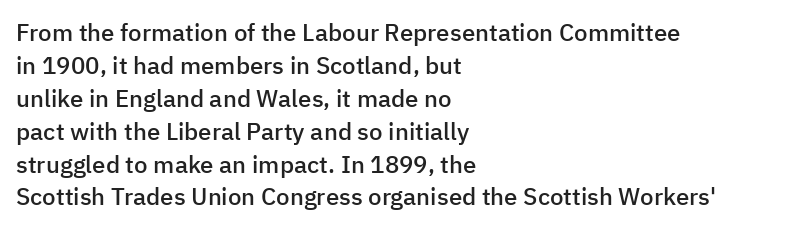
The image shows 24 px text type, upright; set left-aligned, normal line spacing (1.37x), normal letter spacing, not underlined.
